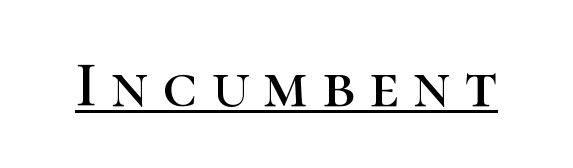
The image shows 65 px serif type, upright; set unusually wide letter spacing (+0.22 em), underlined; high stroke contrast and a medium x-height.
